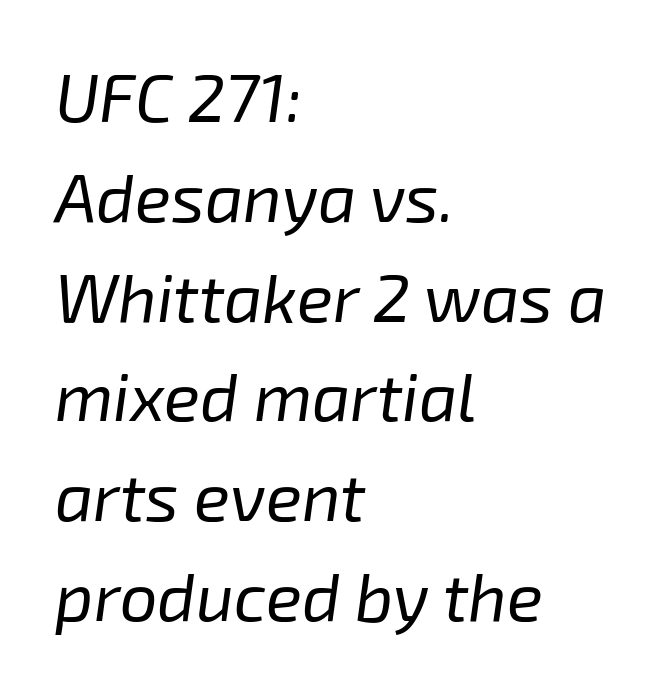
The image shows 67 px regular-weight type, italic (leaning right); set left-aligned, normal line spacing (1.49x), normal letter spacing, not underlined; low stroke contrast and a medium x-height.
